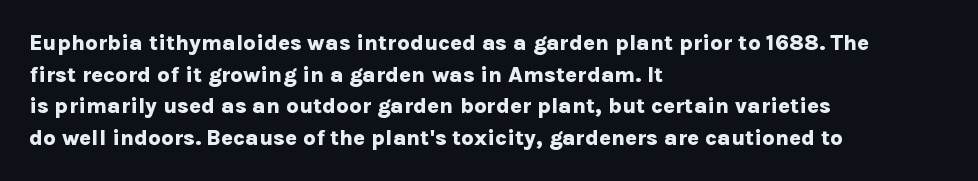
The image shows 22 px bold type, upright; set left-aligned, normal line spacing (1.44x), normal letter spacing, not underlined.
